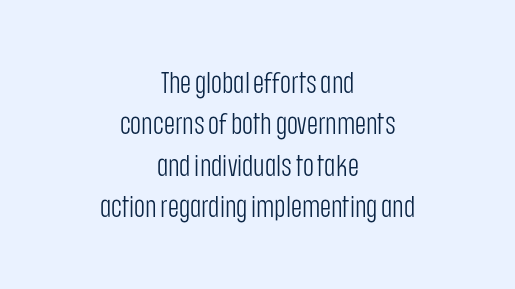
The words here are not underlined. The face used here is proportionally spaced, like ordinary book or web type. A typesetter would call this leading conventional body-copy spacing. What stands out about the letter spacing? Nothing — it is the standard amount.
